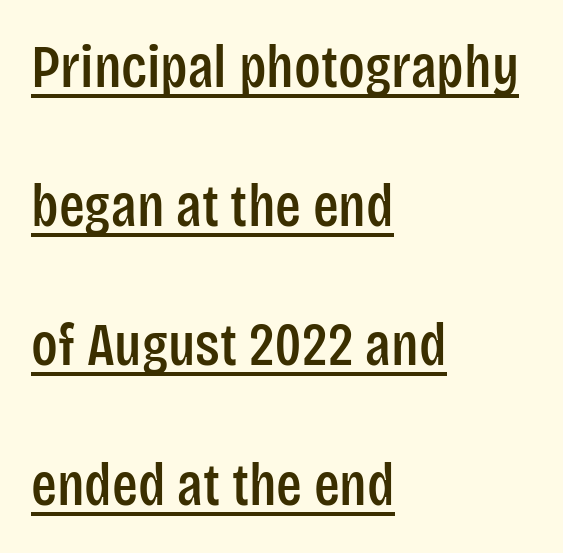
{"serif": "no", "italic": "no", "width": "condensed", "stroke_contrast": "low", "x_height": "large", "monospaced": "no", "underline": "yes", "align": "left", "line_spacing": "loose", "line_spacing_ratio": 2.32, "letter_spacing": "normal", "letter_spacing_em": 0.0, "glyph_px": 60}
